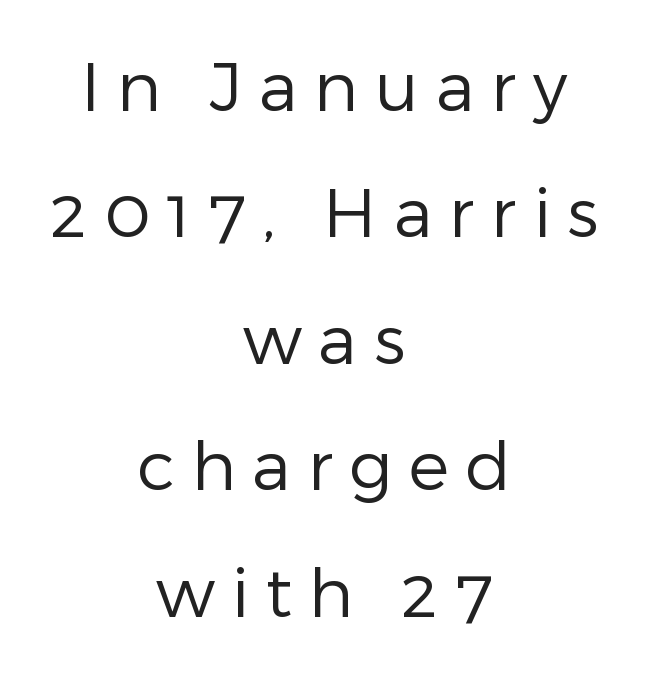
Q: Is the text bold? A: No.
Q: Is the text italic (slanted)? A: No, it is upright.
Q: Is the typeface a serif or a sans-serif typeface? A: Sans-serif.
Q: Is the text underlined? A: No.
Q: How is the paragraph aligned? A: Centered.
Q: Is the spacing between letters normal or unusually wide? A: Unusually wide.
Q: Width (condensed, normal, or wide)? A: Normal.
Q: Stroke contrast? A: Low.
Q: x-height? A: Medium.
Q: Monospaced? A: No.
